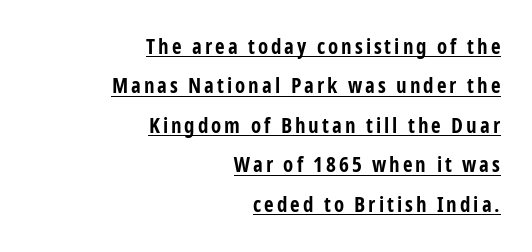
The image shows 21 px bold type, upright; set right-aligned, line spacing 1.88x, underlined.
